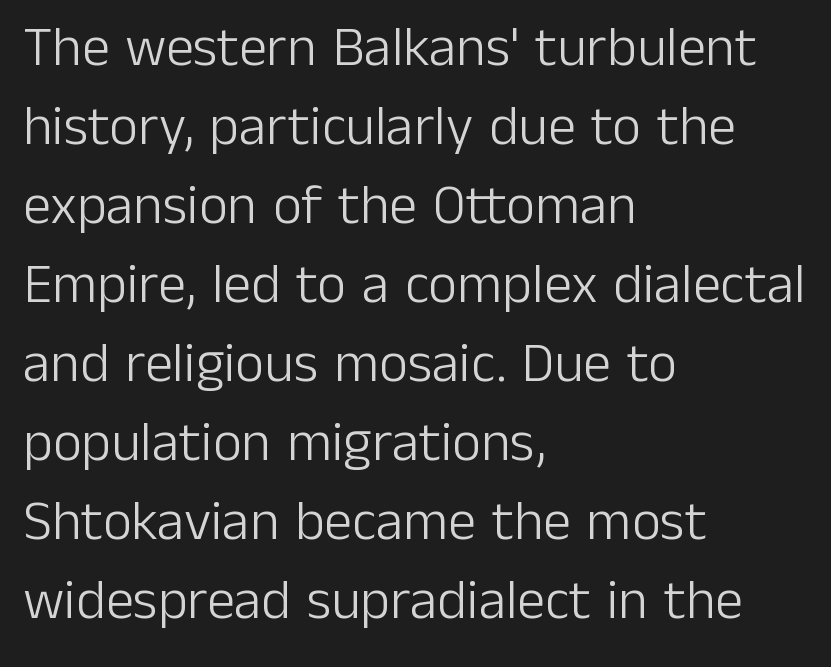
Q: Is the text bold? A: No.
Q: Is the text italic (slanted)? A: No, it is upright.
Q: Is the typeface a serif or a sans-serif typeface? A: Sans-serif.
Q: Is the text underlined? A: No.
Q: How is the paragraph aligned? A: Left-aligned.
Q: Is the spacing between letters normal or unusually wide? A: Normal.
Q: Is the spacing between lines tight, normal or loose? A: Normal.
Q: Width (condensed, normal, or wide)? A: Normal.
Q: Stroke contrast? A: Low.
Q: x-height? A: Medium.
Q: Monospaced? A: No.
